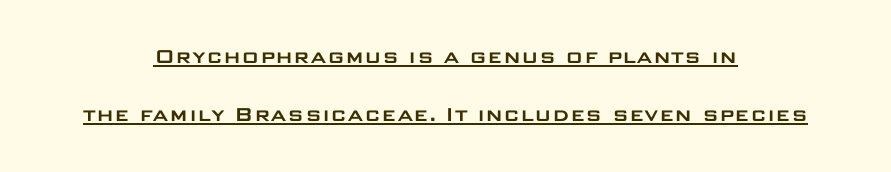
Q: Is the text italic (slanted)? A: No, it is upright.
Q: Is the text underlined? A: Yes.
Q: How is the paragraph aligned? A: Centered.
Q: Is the spacing between letters normal or unusually wide? A: Normal.
Q: Is the spacing between lines tight, normal or loose? A: Loose.
